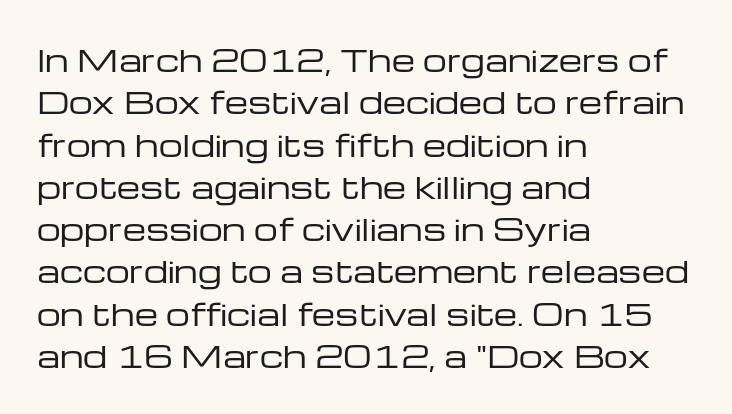
These lines were composed using upright roman letters. The text was rendered using a sans face with plain stroke endings. The lines in this sample share a left origin and differ only in where they stop. Successive baselines arrive at the customary interval.
